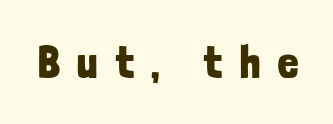
Glance below the letters and you will spot only blank space. It's the straight-up-and-down kind of type. Each letter keeps its own natural width here, so spacing adapts to shape. Nope, no serifs anywhere on these letters.
